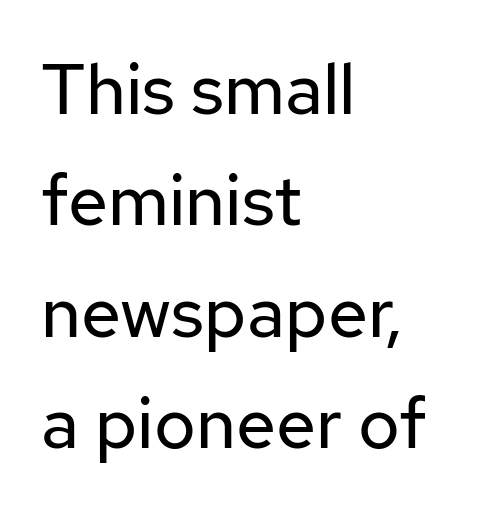
{"serif": "no", "italic": "no", "bold": "no", "weight": "regular", "width": "normal", "stroke_contrast": "low", "x_height": "medium", "monospaced": "no", "underline": "no", "align": "left", "line_spacing": "normal", "line_spacing_ratio": 1.57, "letter_spacing": "normal", "letter_spacing_em": 0.0, "glyph_px": 71}
